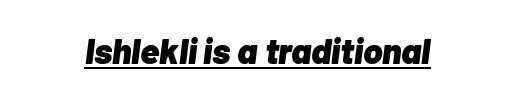
{"italic": "yes", "lean": "right", "slant_degrees": 7, "bold": "yes", "weight": "heavy", "width": "normal", "stroke_contrast": "low", "x_height": "medium", "monospaced": "no", "underline": "yes", "letter_spacing": "normal", "letter_spacing_em": 0.0, "glyph_px": 36}
